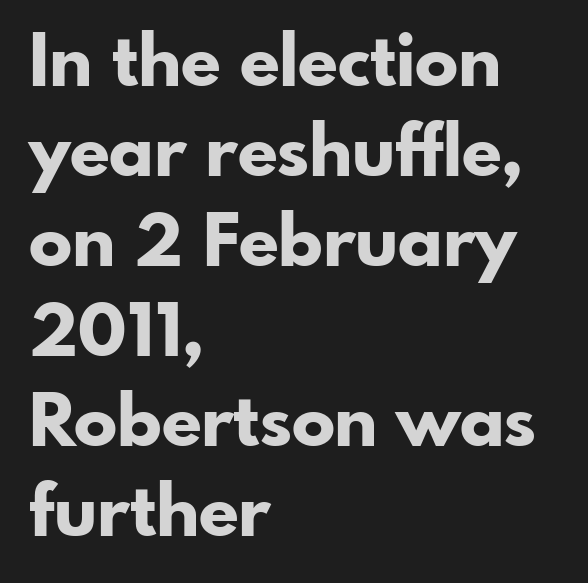
Q: Is the text bold? A: Yes.
Q: Is the text italic (slanted)? A: No, it is upright.
Q: Is the typeface a serif or a sans-serif typeface? A: Sans-serif.
Q: Is the text underlined? A: No.
Q: How is the paragraph aligned? A: Left-aligned.
Q: Is the spacing between letters normal or unusually wide? A: Normal.
Q: Is the spacing between lines tight, normal or loose? A: Normal.
Q: Width (condensed, normal, or wide)? A: Normal.
Q: Stroke contrast? A: Low.
Q: x-height? A: Small.
Q: Monospaced? A: No.
